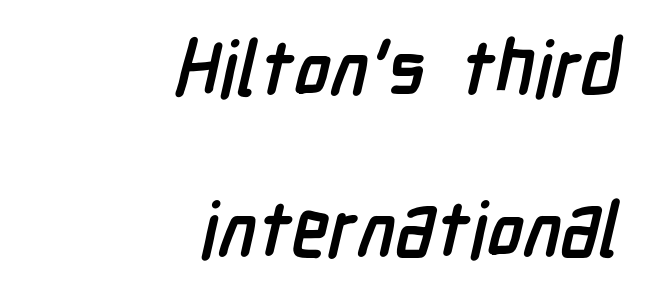
Line endings align vertically; line beginnings do not. You could not count columns in this text — the font is proportionally spaced. In terms of weight, the rendering is a true, heavy bold. If you measured baseline to baseline, you'd find a long distance. Note: no serifs on the glyphs.
